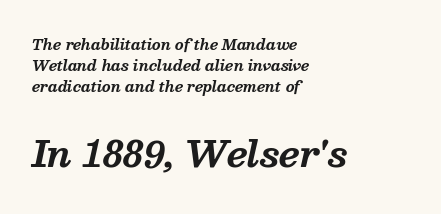
The image shows 35 px bold serif type, italic (leaning right); set left-aligned, normal line spacing (1.49x), normal letter spacing, not underlined; the second (bottom) block is 2.5x larger; medium stroke contrast and a medium x-height.
